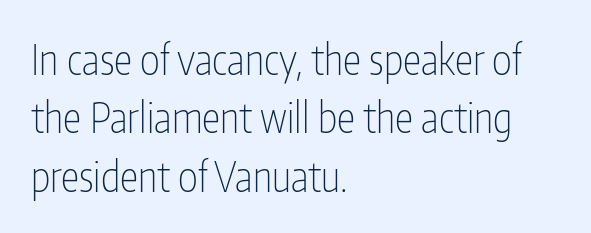
Q: Is the text bold? A: No.
Q: Is the text italic (slanted)? A: No, it is upright.
Q: Is the typeface a serif or a sans-serif typeface? A: Sans-serif.
Q: Is the text underlined? A: No.
Q: How is the paragraph aligned? A: Left-aligned.
Q: Is the spacing between letters normal or unusually wide? A: Normal.
Q: Is the spacing between lines tight, normal or loose? A: Normal.
Q: Width (condensed, normal, or wide)? A: Condensed.
Q: Stroke contrast? A: Low.
Q: x-height? A: Medium.
Q: Monospaced? A: No.
